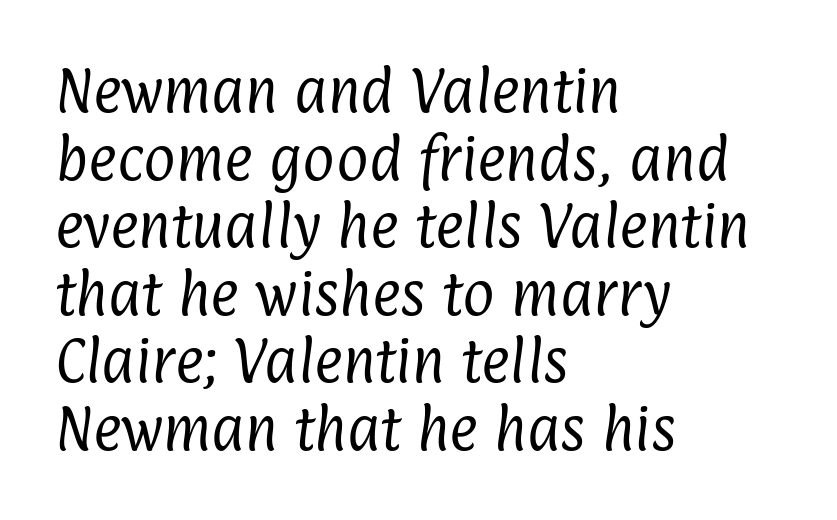
The image shows 49 px regular-weight, condensed sans-serif type; set left-aligned, normal line spacing (1.38x), normal letter spacing, not underlined; low stroke contrast and a medium x-height.
